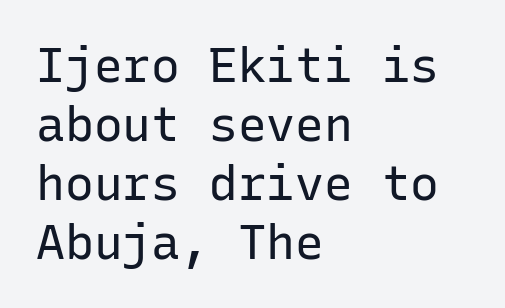
{"serif": "no", "italic": "no", "bold": "no", "weight": "regular", "width": "normal", "stroke_contrast": "low", "x_height": "medium", "monospaced": "yes", "underline": "no", "align": "left", "line_spacing_ratio": 1.23, "letter_spacing": "normal", "letter_spacing_em": 0.0, "glyph_px": 48}
